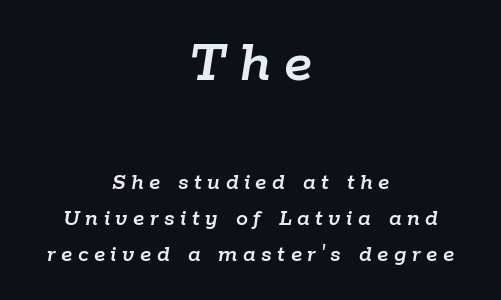
There is plenty of visible air inserted between adjacent glyphs. You get the large type first, then a drop to smaller type. Rows of type keep a routine distance in the vertical direction. Where is the straight margin? There isn't one; the lines are centered.
